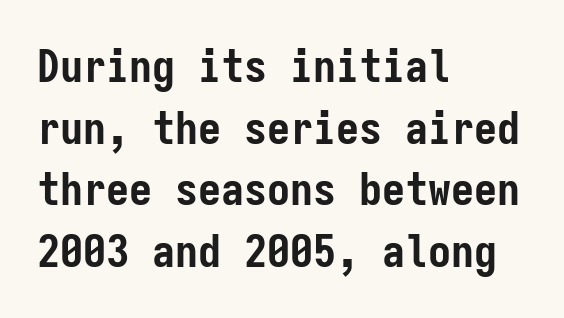
Q: Is the text bold? A: Yes.
Q: Is the text italic (slanted)? A: No, it is upright.
Q: Is the typeface a serif or a sans-serif typeface? A: Sans-serif.
Q: Is the text underlined? A: No.
Q: How is the paragraph aligned? A: Left-aligned.
Q: Is the spacing between letters normal or unusually wide? A: Normal.
Q: Is the spacing between lines tight, normal or loose? A: Normal.
Q: Width (condensed, normal, or wide)? A: Condensed.
Q: Stroke contrast? A: Low.
Q: x-height? A: Medium.
Q: Monospaced? A: Yes.
